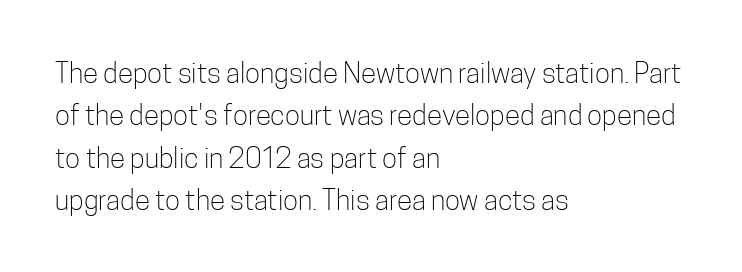
The image shows 28 px light, condensed sans-serif type, upright; set left-aligned, normal line spacing (1.51x), normal letter spacing, not underlined; low stroke contrast and a medium x-height.
